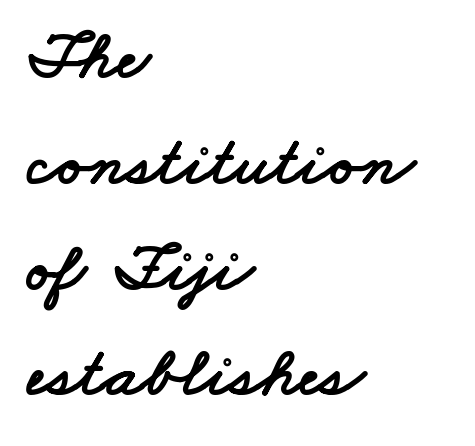
Just letters on the line, the space beneath them empty. All the whitespace from short lines collects on the right. Each word holds together tightly as a unit, with standard inter-letter gaps. Think of a printed novel: that variable character pitch is what you see here.
